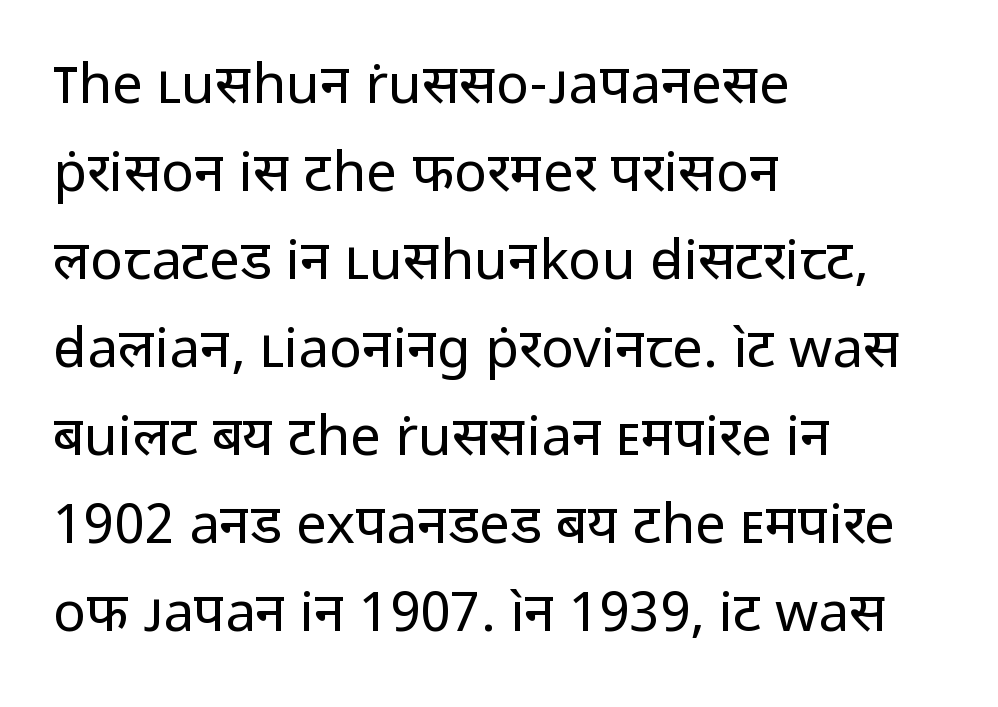
{"serif": "no", "italic": "no", "bold": "no", "weight": "regular", "width": "normal", "stroke_contrast": "low", "x_height": "medium", "monospaced": "no", "underline": "no", "align": "left", "line_spacing": "normal", "line_spacing_ratio": 1.6, "letter_spacing": "normal", "letter_spacing_em": 0.0, "glyph_px": 55}
